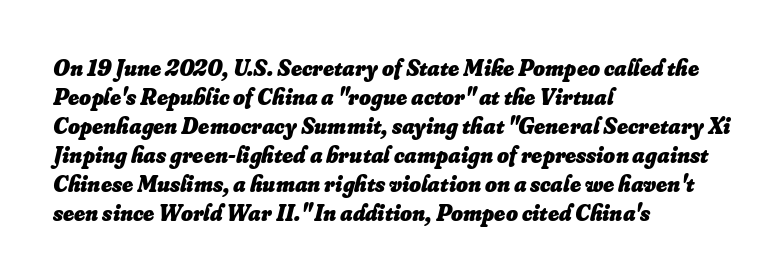
The image shows 23 px bold type, italic (leaning right); set left-aligned, normal line spacing (1.26x), normal letter spacing, not underlined.
